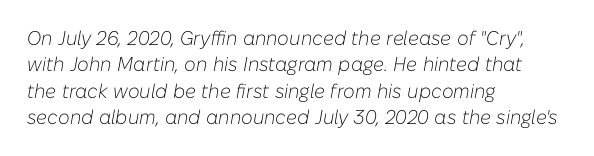
Q: Is the text bold? A: No.
Q: Is the text italic (slanted)? A: Yes, it leans right by about 10 degrees.
Q: Is the text underlined? A: No.
Q: How is the paragraph aligned? A: Left-aligned.
Q: Is the spacing between letters normal or unusually wide? A: Normal.
Q: Is the spacing between lines tight, normal or loose? A: Normal.
